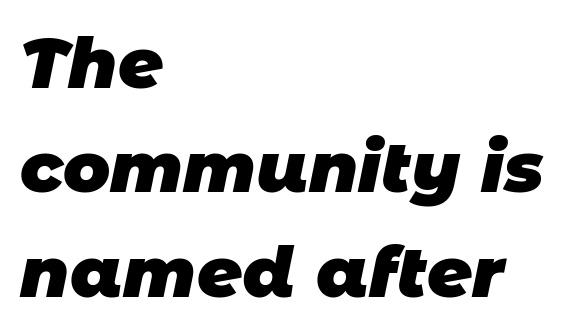
The lines are quadded left. Only glyphs here, with clear space below each row. Whoever set this chose a conventional vertical rhythm. The rendering shows plain stroke endings on the letterforms — a sans-serif design.
